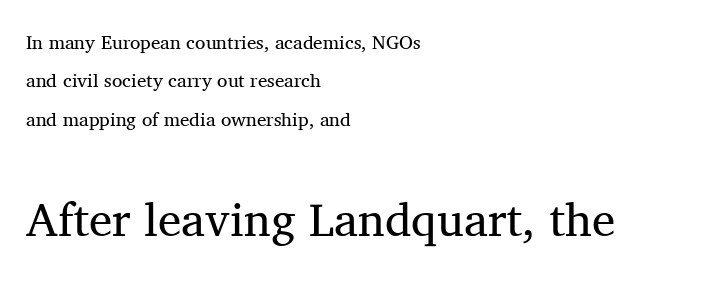
Q: Is the text bold? A: No.
Q: Is the text italic (slanted)? A: No, it is upright.
Q: Is the typeface a serif or a sans-serif typeface? A: Serif.
Q: Is the text underlined? A: No.
Q: How is the paragraph aligned? A: Left-aligned.
Q: Is the spacing between letters normal or unusually wide? A: Normal.
Q: Is the spacing between lines tight, normal or loose? A: Loose.
Q: Which block of text is set in a larger size, the first (top) or the second (bottom)? A: The second (bottom) one.
Q: Width (condensed, normal, or wide)? A: Normal.
Q: Stroke contrast? A: Medium.
Q: x-height? A: Medium.
Q: Monospaced? A: No.
